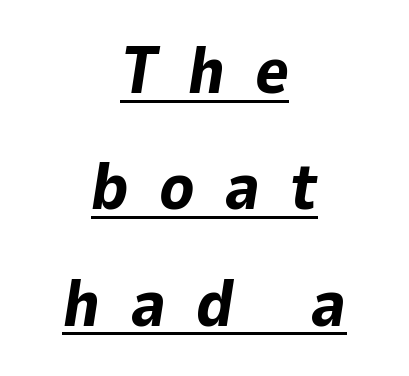
{"italic": "yes", "lean": "right", "slant_degrees": 9, "bold": "yes", "weight": "bold", "width": "normal", "stroke_contrast": "low", "x_height": "medium", "monospaced": "no", "underline": "yes", "align": "center", "line_spacing_ratio": 1.79, "letter_spacing": "wide", "letter_spacing_em": 0.46, "glyph_px": 65}
